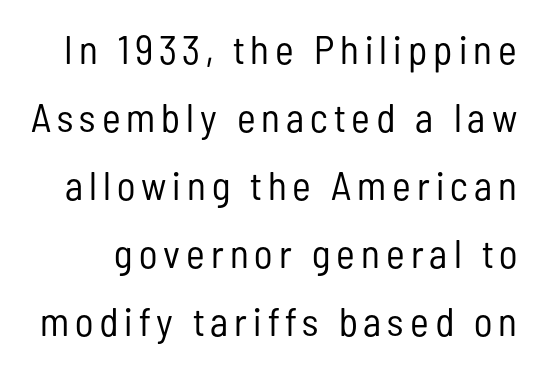
{"serif": "no", "italic": "no", "bold": "no", "weight": "regular", "width": "condensed", "stroke_contrast": "low", "x_height": "medium", "monospaced": "no", "underline": "no", "line_spacing": "normal", "line_spacing_ratio": 1.7, "glyph_px": 40}
